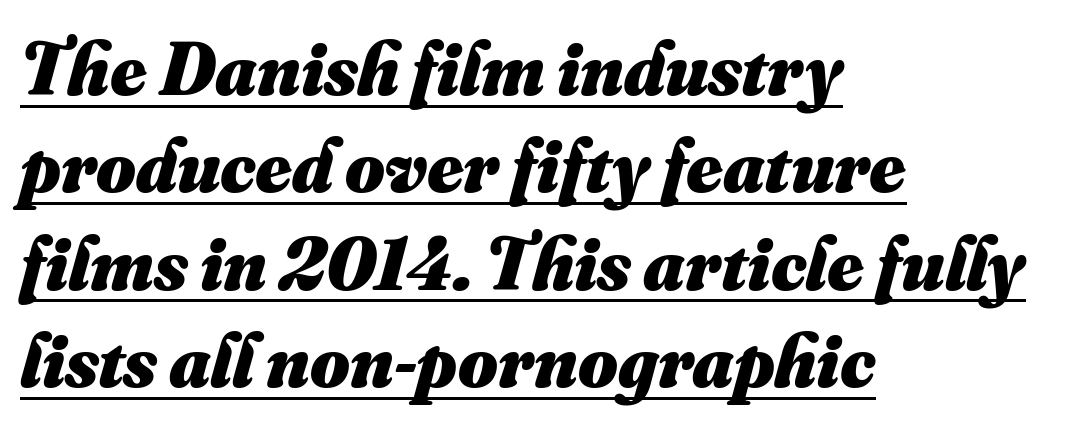
Q: Is the text bold? A: Yes.
Q: Is the text underlined? A: Yes.
Q: How is the paragraph aligned? A: Left-aligned.
Q: Is the spacing between letters normal or unusually wide? A: Normal.
Q: Is the spacing between lines tight, normal or loose? A: Normal.
Q: Width (condensed, normal, or wide)? A: Normal.
Q: Stroke contrast? A: Medium.
Q: x-height? A: Small.
Q: Monospaced? A: No.
